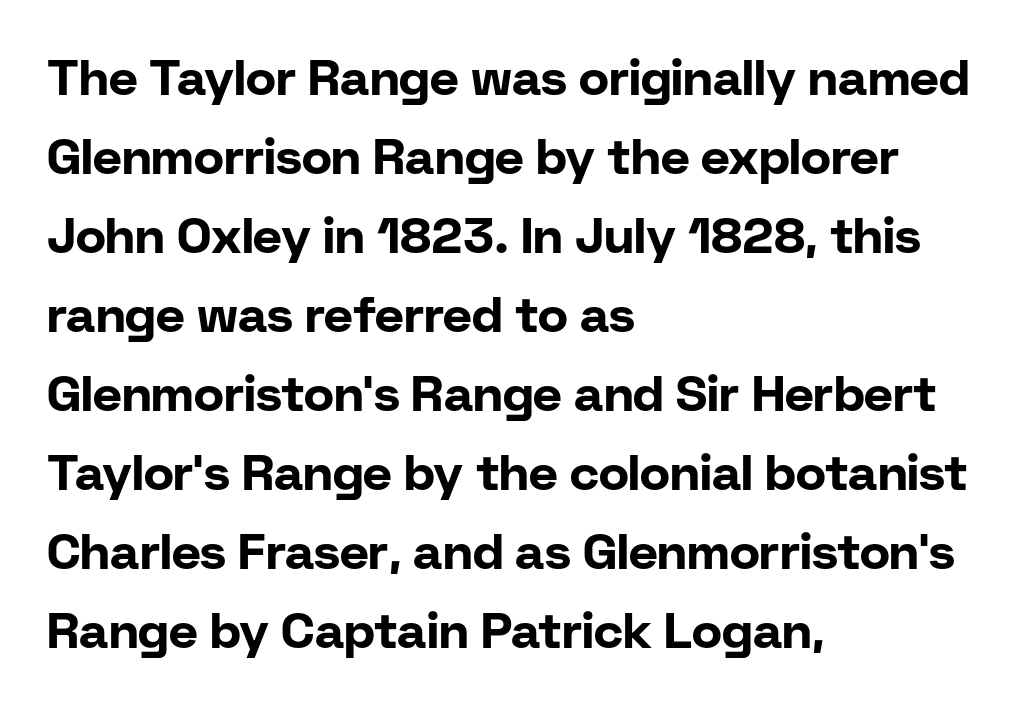
Q: Is the text bold? A: Yes.
Q: Is the text italic (slanted)? A: No, it is upright.
Q: Is the typeface a serif or a sans-serif typeface? A: Sans-serif.
Q: Is the text underlined? A: No.
Q: How is the paragraph aligned? A: Left-aligned.
Q: Is the spacing between letters normal or unusually wide? A: Normal.
Q: Is the spacing between lines tight, normal or loose? A: Normal.
Q: Width (condensed, normal, or wide)? A: Normal.
Q: Stroke contrast? A: Low.
Q: x-height? A: Medium.
Q: Monospaced? A: No.
